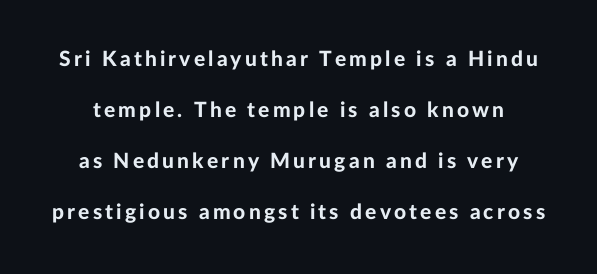
{"italic": "no", "bold": "yes", "underline": "no", "line_spacing": "loose", "line_spacing_ratio": 2.43, "glyph_px": 21}
